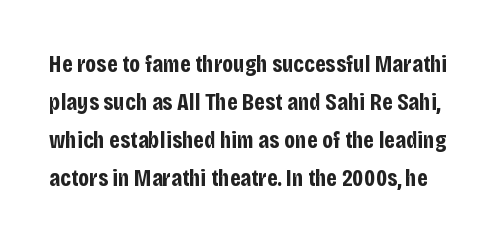
Q: Is the text bold? A: Yes.
Q: Is the text italic (slanted)? A: No, it is upright.
Q: Is the text underlined? A: No.
Q: Is the spacing between letters normal or unusually wide? A: Normal.
Q: Is the spacing between lines tight, normal or loose? A: Normal.
